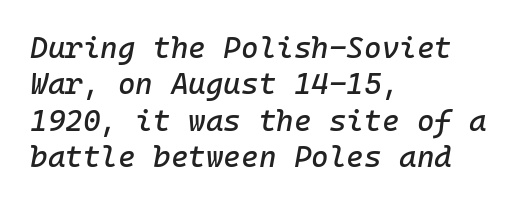
In terms of letterspacing, this is plain default setting. Fixed-width glyphs throughout — classic coding-font behaviour. Caption: multi-line text, flush left, ragged right. Check the space under the baseline: it is left empty. The rendering applies a slant to the glyphs.
